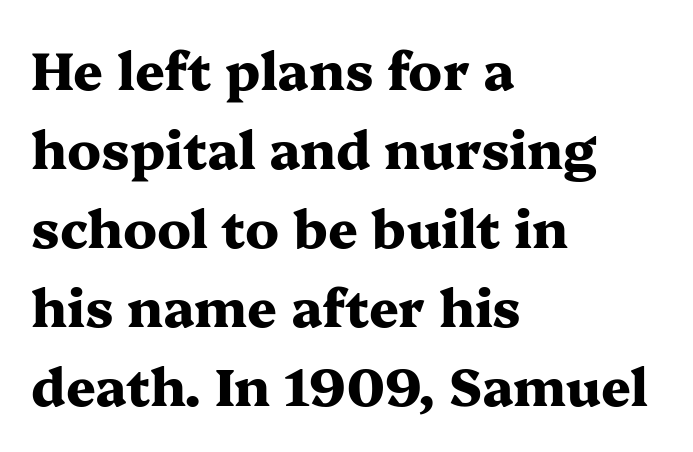
The passage shown stacks its lines at a standard gap. Caption: standard tracking, unaltered. Character widths vary here, with narrow letters taking less room than wide ones. If you drew a ruler down the left edge, every line would touch it. This is the regular roman posture of the typeface.
